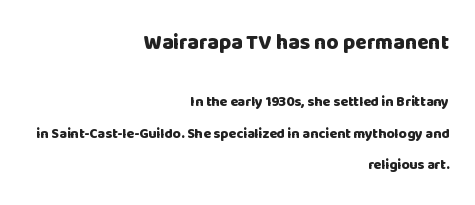
{"italic": "no", "bold": "yes", "underline": "no", "align": "right", "line_spacing": "loose", "line_spacing_ratio": 2.25, "letter_spacing": "normal", "letter_spacing_em": 0.0, "larger_block": "first", "size_ratio": 1.5, "glyph_px": 21}
